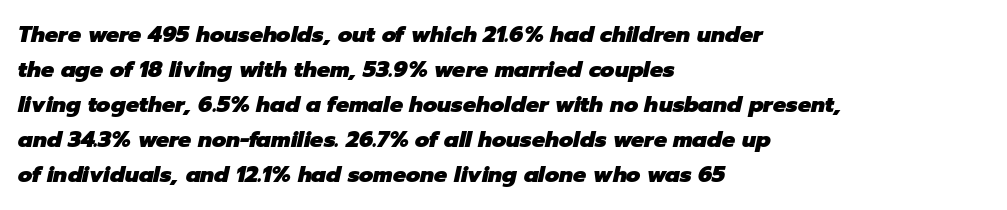
On the weight axis this lands at bold, roughly 700. Plain, unruled lines of type. Looking at the ascenders, they clearly lean. Line beginnings align vertically; line endings do not. The space between consecutive lines is moderate.
